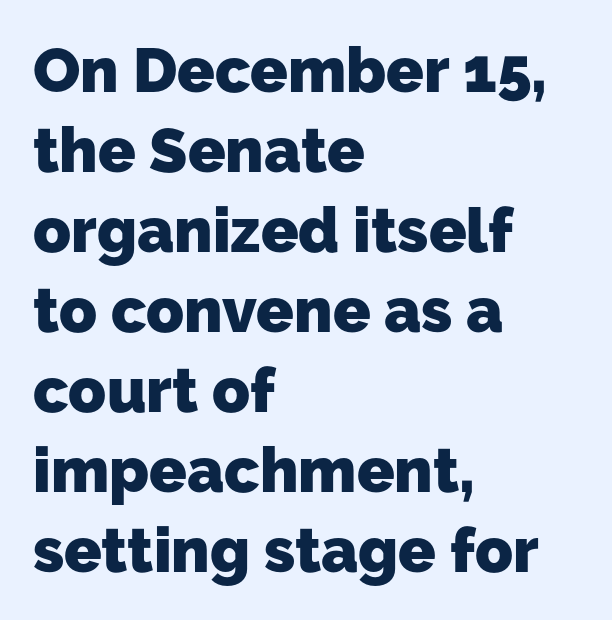
Q: Is the text bold? A: Yes.
Q: Is the typeface a serif or a sans-serif typeface? A: Sans-serif.
Q: Is the text underlined? A: No.
Q: How is the paragraph aligned? A: Left-aligned.
Q: Is the spacing between letters normal or unusually wide? A: Normal.
Q: Is the spacing between lines tight, normal or loose? A: Normal.
Q: Width (condensed, normal, or wide)? A: Normal.
Q: Stroke contrast? A: Low.
Q: x-height? A: Medium.
Q: Monospaced? A: No.
